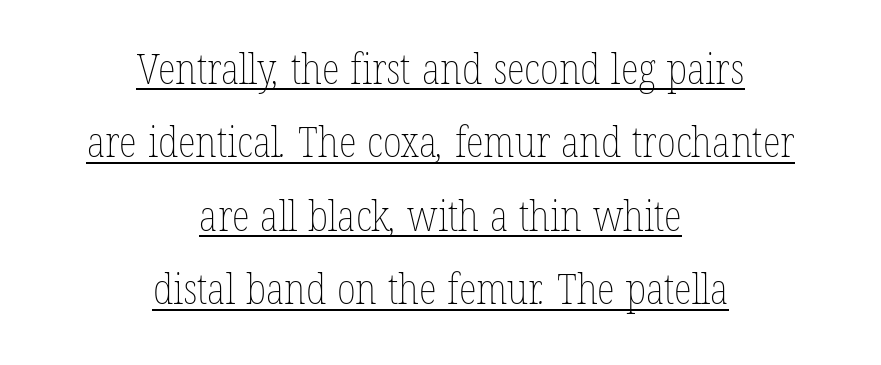
Q: Is the text bold? A: No.
Q: Is the text underlined? A: Yes.
Q: How is the paragraph aligned? A: Centered.
Q: Is the spacing between letters normal or unusually wide? A: Normal.
Q: Width (condensed, normal, or wide)? A: Condensed.
Q: Stroke contrast? A: Low.
Q: x-height? A: Medium.
Q: Monospaced? A: No.
